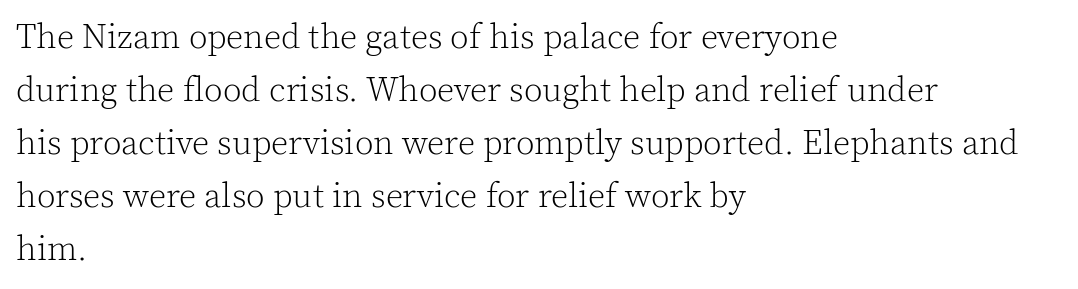
Q: Is the text bold? A: No.
Q: Is the text italic (slanted)? A: No, it is upright.
Q: Is the typeface a serif or a sans-serif typeface? A: Serif.
Q: Is the text underlined? A: No.
Q: How is the paragraph aligned? A: Left-aligned.
Q: Is the spacing between letters normal or unusually wide? A: Normal.
Q: Is the spacing between lines tight, normal or loose? A: Normal.
Q: Width (condensed, normal, or wide)? A: Normal.
Q: x-height? A: Medium.
Q: Monospaced? A: No.
